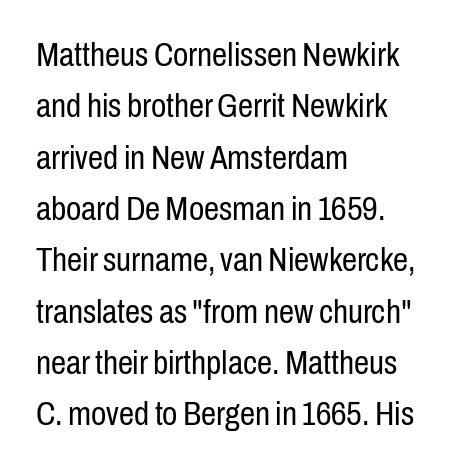
Q: Is the text bold? A: No.
Q: Is the text italic (slanted)? A: No, it is upright.
Q: Is the typeface a serif or a sans-serif typeface? A: Sans-serif.
Q: Is the text underlined? A: No.
Q: How is the paragraph aligned? A: Left-aligned.
Q: Is the spacing between letters normal or unusually wide? A: Normal.
Q: Is the spacing between lines tight, normal or loose? A: Normal.
Q: Width (condensed, normal, or wide)? A: Condensed.
Q: Stroke contrast? A: Low.
Q: x-height? A: Medium.
Q: Monospaced? A: No.
